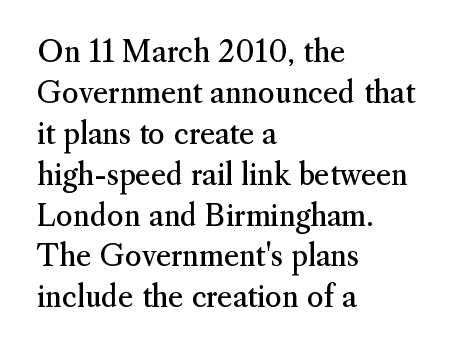
{"serif": "yes", "italic": "no", "bold": "no", "weight": "regular", "width": "normal", "stroke_contrast": "medium", "x_height": "small", "monospaced": "no", "underline": "no", "align": "left", "line_spacing": "normal", "line_spacing_ratio": 1.41, "letter_spacing": "normal", "letter_spacing_em": 0.0, "glyph_px": 29}
